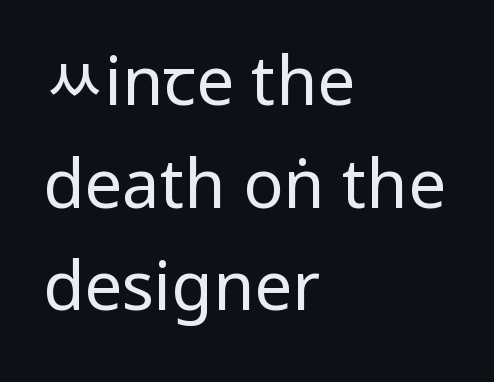
The image shows 67 px regular-weight, condensed sans-serif type, upright; set left-aligned, normal line spacing (1.53x), normal letter spacing, not underlined; low stroke contrast and a large x-height.
